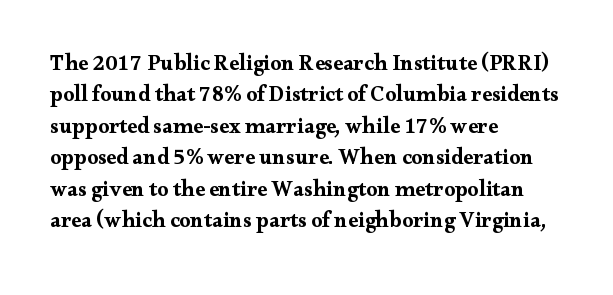
Q: Is the text bold? A: Yes.
Q: Is the text italic (slanted)? A: No, it is upright.
Q: Is the text underlined? A: No.
Q: How is the paragraph aligned? A: Left-aligned.
Q: Is the spacing between letters normal or unusually wide? A: Normal.
Q: Is the spacing between lines tight, normal or loose? A: Normal.
